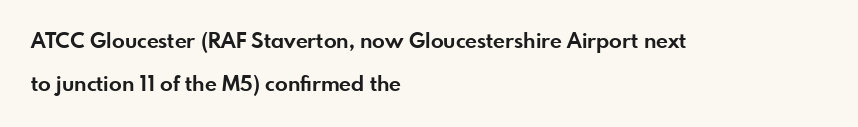
{"italic": "no", "bold": "yes", "underline": "no", "align": "left", "line_spacing": "loose", "line_spacing_ratio": 2.04, "letter_spacing": "normal", "letter_spacing_em": 0.0, "glyph_px": 21}
